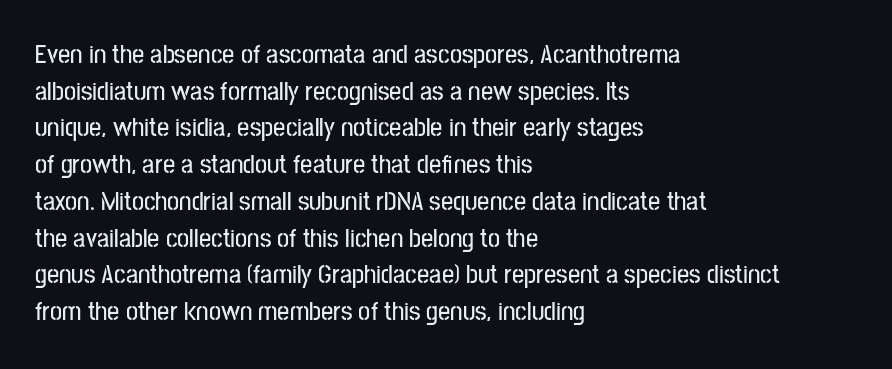
Alignment: flush left. The lettering stays uniformly vertical, giving the passage a roman look. The block of text has a typical density, with ordinary space between rows. Beneath every word, the page is bare. Compared with typical body copy, the letter spacing here is the same.
